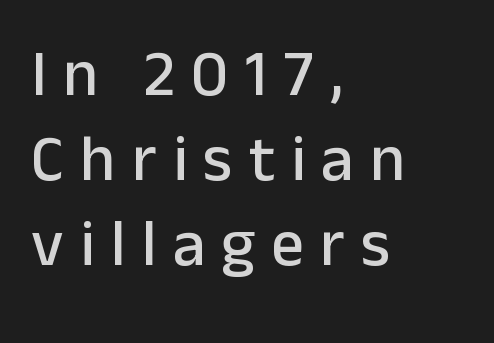
The image shows 65 px sans-serif type, upright; set left-aligned, normal line spacing (1.31x), unusually wide letter spacing (+0.25 em), not underlined; low stroke contrast and a medium x-height.
